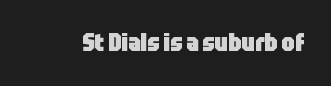
{"italic": "no", "bold": "yes", "underline": "no", "letter_spacing": "normal", "letter_spacing_em": 0.0, "glyph_px": 24}
